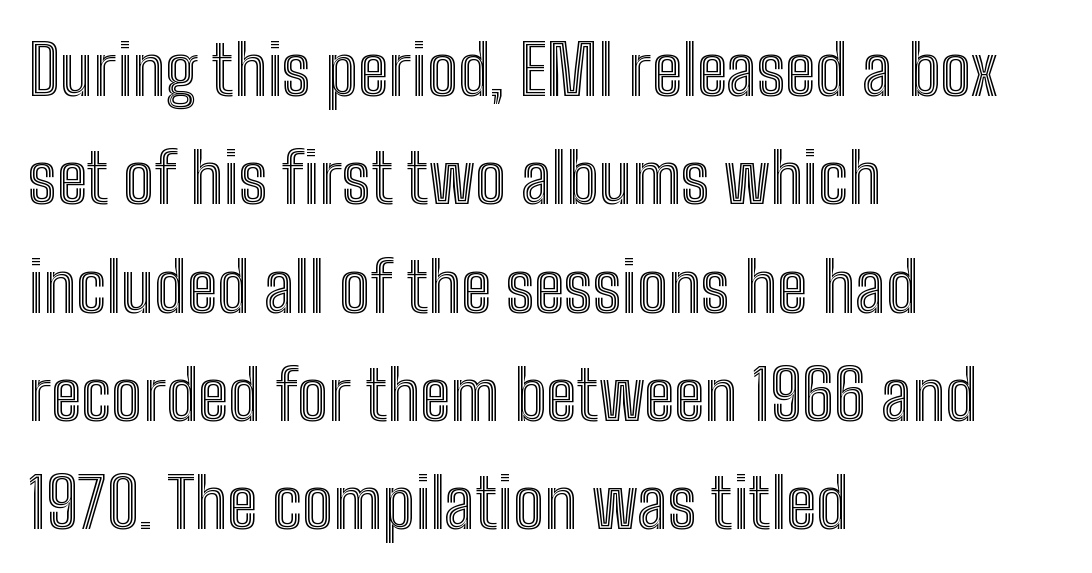
The image shows 69 px condensed type, upright; set left-aligned, normal line spacing (1.57x), normal letter spacing, not underlined; a medium x-height.
